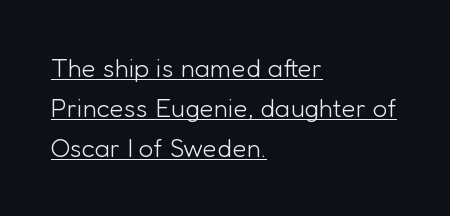
Left-aligned paragraph, ragged on the right. Beneath each row of characters lies a ruled line. In terms of letterspacing, this is plain default setting. Quick note: not italic, upright. Bold? No — there's no thickening of the strokes.
